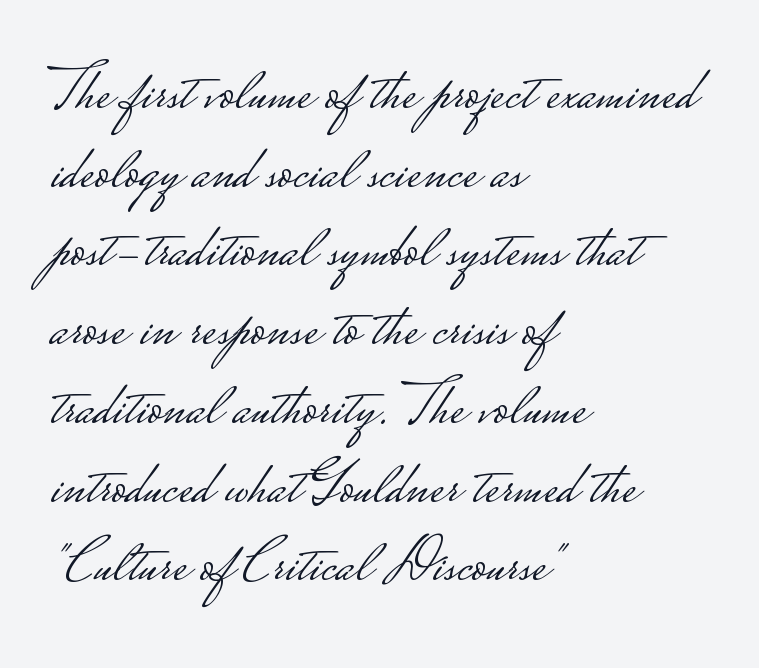
The image shows 63 px light, wide sans-serif type; set left-aligned, normal line spacing (1.25x), normal letter spacing, not underlined; low stroke contrast.
